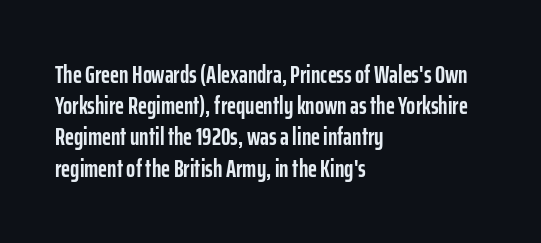
Every letter is thick-stroked: bold, no question. Line starts are locked; line ends wander. What's the leading like? Ordinary, nothing unusual. Glance below the letters and you will spot only blank space.
